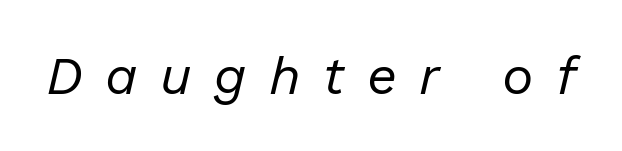
Compared with ordinary roman type, these characters are visibly tilted. Weight: not bold — regular or lighter. Looks like regular typesetting: each glyph gets only the width it needs. Each row of text sits above clean, open space. Display-style spreading of the glyphs; the letterfit is very open.
